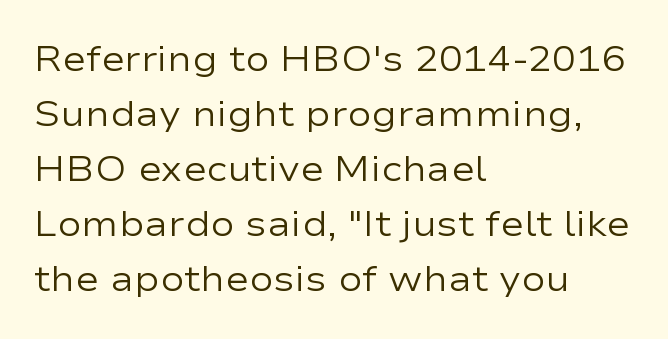
Q: Is the text bold? A: No.
Q: Is the text italic (slanted)? A: No, it is upright.
Q: Is the typeface a serif or a sans-serif typeface? A: Sans-serif.
Q: Is the text underlined? A: No.
Q: How is the paragraph aligned? A: Left-aligned.
Q: Is the spacing between letters normal or unusually wide? A: Normal.
Q: Is the spacing between lines tight, normal or loose? A: Normal.
Q: Width (condensed, normal, or wide)? A: Wide.
Q: Stroke contrast? A: Low.
Q: x-height? A: Medium.
Q: Monospaced? A: No.
